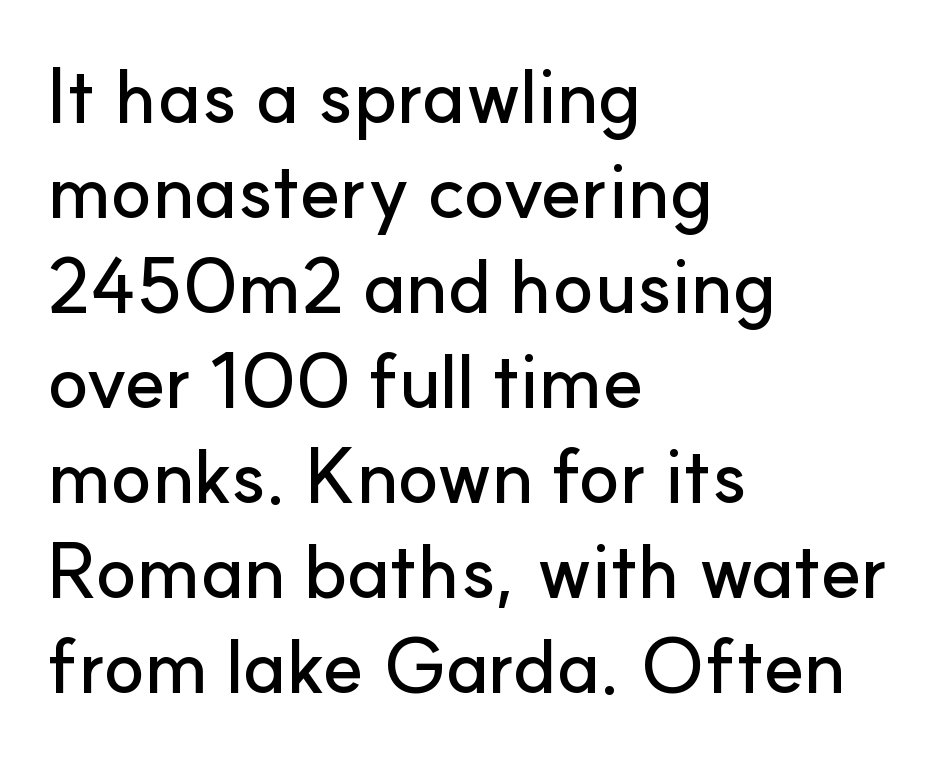
{"serif": "no", "italic": "no", "width": "normal", "stroke_contrast": "low", "x_height": "small", "monospaced": "no", "underline": "no", "align": "left", "line_spacing": "normal", "line_spacing_ratio": 1.25, "letter_spacing": "normal", "letter_spacing_em": 0.0, "glyph_px": 76}
